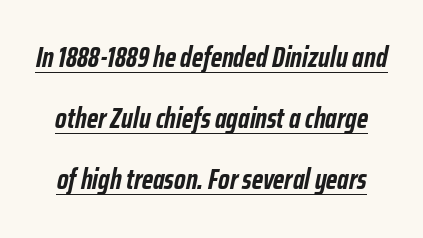
Q: Is the text bold? A: Yes.
Q: Is the text italic (slanted)? A: Yes, it leans right by about 12 degrees.
Q: Is the text underlined? A: Yes.
Q: Is the spacing between letters normal or unusually wide? A: Normal.
Q: Is the spacing between lines tight, normal or loose? A: Loose.
Q: Width (condensed, normal, or wide)? A: Condensed.
Q: Stroke contrast? A: Low.
Q: x-height? A: Medium.
Q: Monospaced? A: No.
